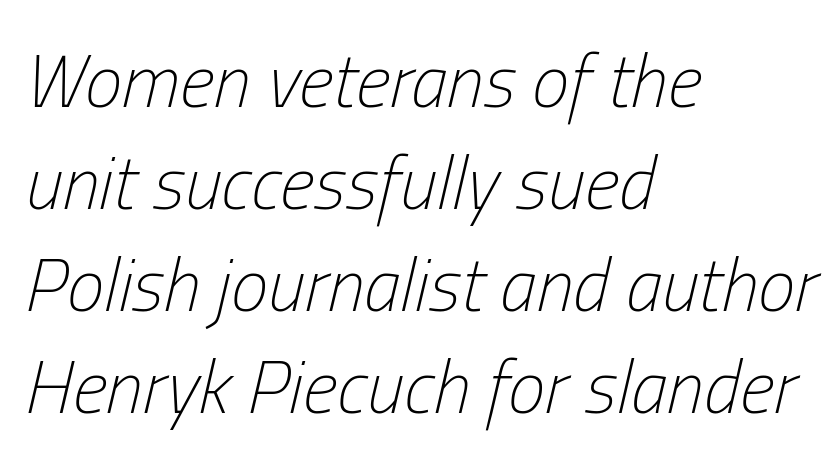
Stem width sits at or under what a default text font uses. No extra tracking has been applied to these lines. Just letters on the line, the space beneath them empty. Quick note: interline space is typical.
